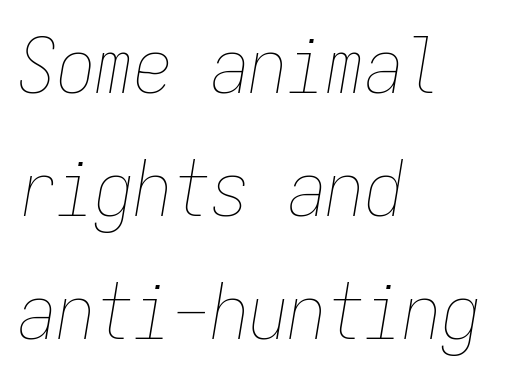
Leading: standard. The typeface has the unassuming heft of standard copy or less. You could call the tracking neutral — neither tight nor loose. Check under the words: just untouched page. Note the uniform advance width — an 'i' takes as much space as an 'm'. The rendering applies a slant to the glyphs.
